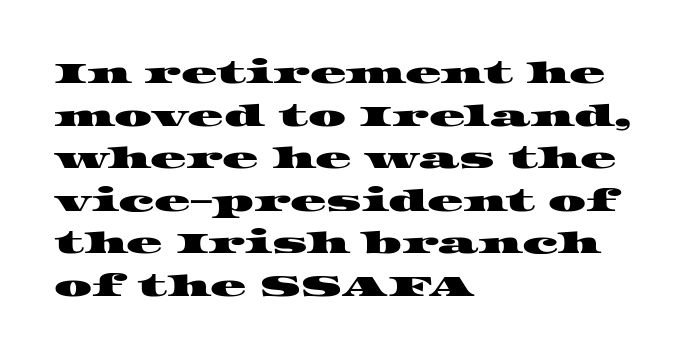
The image shows 30 px wide serif type; set left-aligned, normal line spacing (1.42x), normal letter spacing, not underlined; high stroke contrast and a large x-height.
